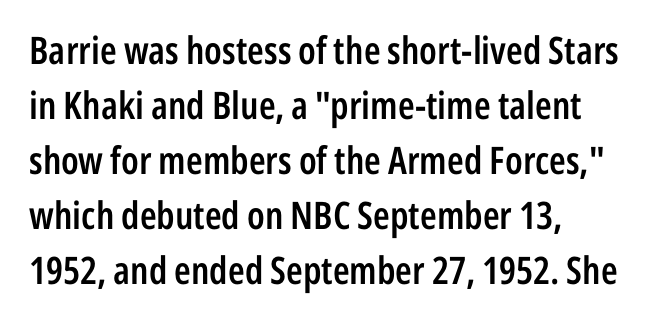
The image shows 38 px semibold, condensed sans-serif type, upright; set left-aligned, normal line spacing (1.45x), normal letter spacing, not underlined; low stroke contrast and a medium x-height.
